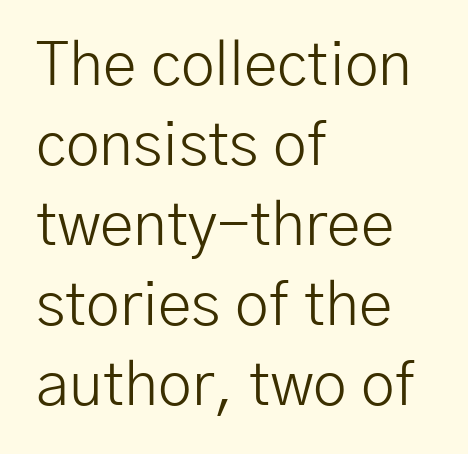
Q: Is the text bold? A: No.
Q: Is the text italic (slanted)? A: No, it is upright.
Q: Is the typeface a serif or a sans-serif typeface? A: Sans-serif.
Q: Is the text underlined? A: No.
Q: How is the paragraph aligned? A: Left-aligned.
Q: Is the spacing between letters normal or unusually wide? A: Normal.
Q: Is the spacing between lines tight, normal or loose? A: Normal.
Q: Width (condensed, normal, or wide)? A: Normal.
Q: Stroke contrast? A: Low.
Q: x-height? A: Medium.
Q: Monospaced? A: No.
